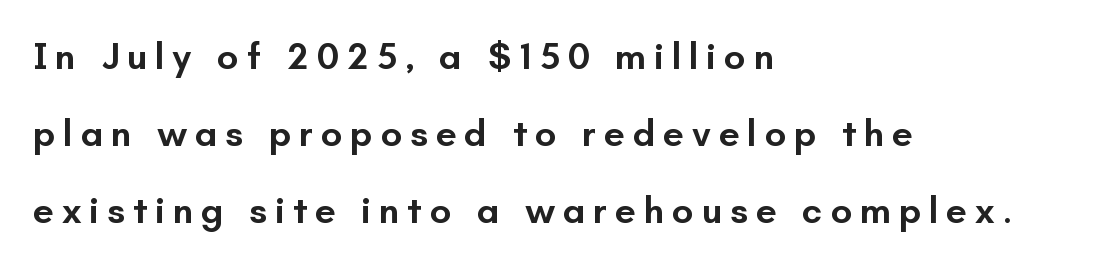
The image shows 38 px semibold sans-serif type, upright; set left-aligned, loose line spacing (2.02x), unusually wide letter spacing (+0.2 em), not underlined; low stroke contrast and a small x-height.
